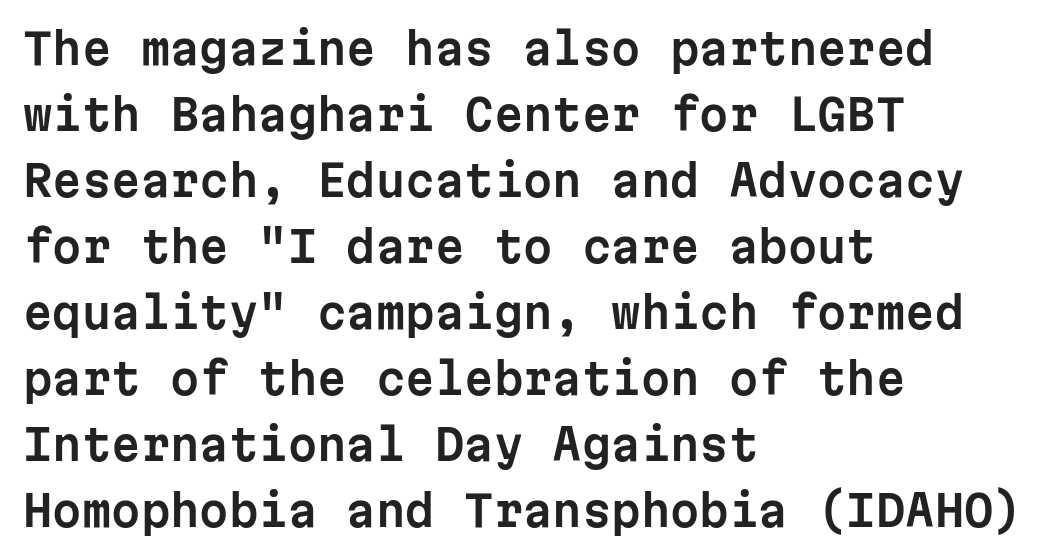
Interline gaps are of average width in this sample. Honestly, the letter spacing is just normal — you wouldn't notice it. Observe the absence of serifs on each vertical stroke in this sample. Alignment: flush left. Any mark beneath the type? The region is blank.
